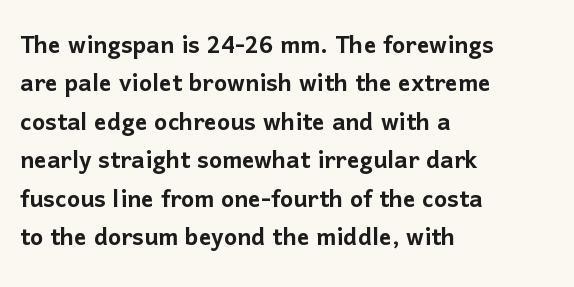
{"serif": "no", "italic": "no", "width": "normal", "stroke_contrast": "low", "x_height": "medium", "monospaced": "no", "underline": "no", "align": "left", "line_spacing_ratio": 1.24, "letter_spacing": "normal", "letter_spacing_em": 0.0, "glyph_px": 31}
